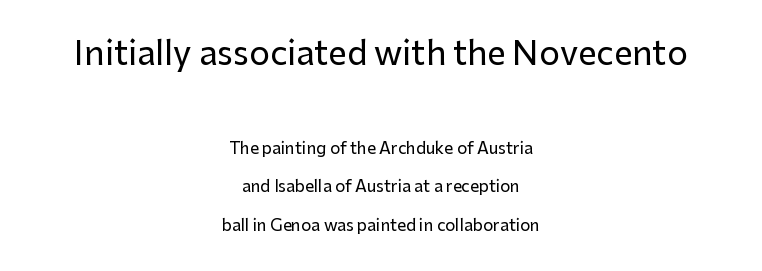
Between one letter and the next there's only the usual sliver of space. Centered paragraph, ragged on both sides. Notice the wide empty band between every row — that's loose leading. Whoever set this made the first block the dominant, larger element. Posture: straight, roman, zero tilt.
